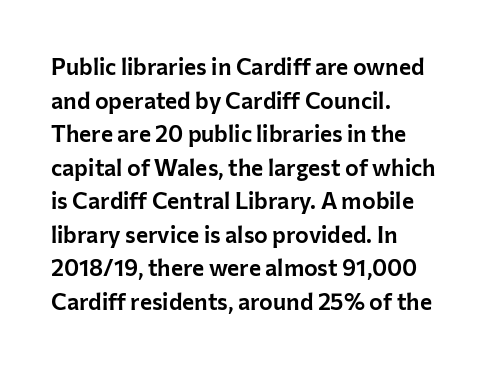
{"italic": "no", "underline": "no", "align": "left", "line_spacing": "normal", "line_spacing_ratio": 1.46, "letter_spacing": "normal", "letter_spacing_em": 0.0, "glyph_px": 23}
